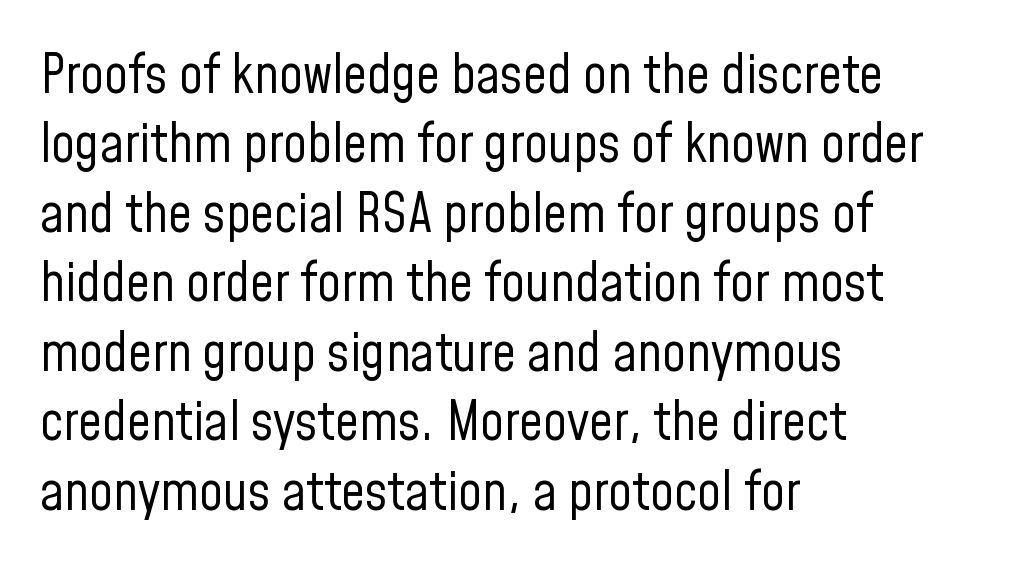
The image shows 53 px regular-weight, condensed sans-serif type, upright; set left-aligned, normal line spacing (1.31x), normal letter spacing, not underlined; low stroke contrast and a medium x-height.
